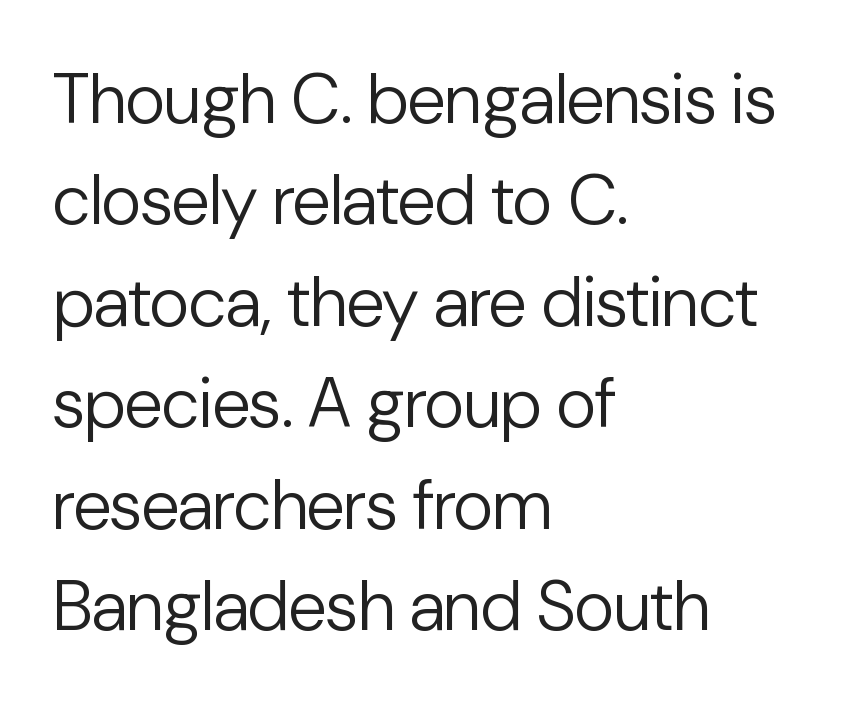
{"serif": "no", "italic": "no", "bold": "no", "weight": "regular", "width": "normal", "stroke_contrast": "low", "x_height": "medium", "monospaced": "no", "underline": "no", "align": "left", "line_spacing": "normal", "line_spacing_ratio": 1.45, "letter_spacing": "normal", "letter_spacing_em": 0.0, "glyph_px": 70}
